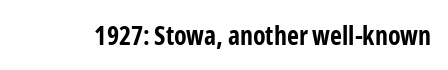
Q: Is the text bold? A: Yes.
Q: Is the text italic (slanted)? A: No, it is upright.
Q: Is the text underlined? A: No.
Q: Is the spacing between letters normal or unusually wide? A: Normal.
